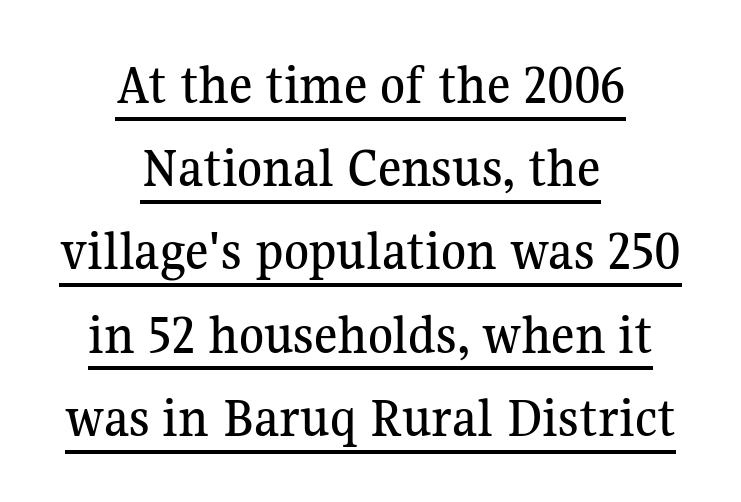
The image shows 57 px serif type, upright; set centered, normal line spacing (1.46x), normal letter spacing, underlined; medium stroke contrast and a medium x-height.
